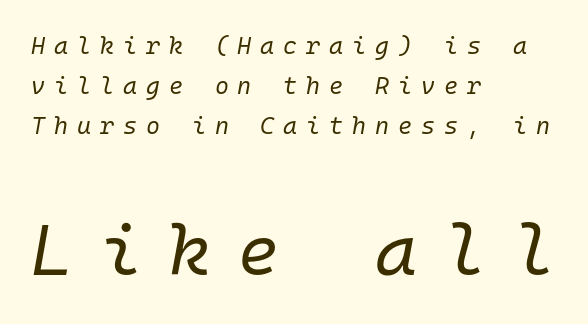
Q: Is the text bold? A: No.
Q: Is the text italic (slanted)? A: Yes, it leans right by about 10 degrees.
Q: Is the text underlined? A: No.
Q: How is the paragraph aligned? A: Left-aligned.
Q: Is the spacing between letters normal or unusually wide? A: Unusually wide.
Q: Is the spacing between lines tight, normal or loose? A: Normal.
Q: Which block of text is set in a larger size, the first (top) or the second (bottom)? A: The second (bottom) one.
Q: Width (condensed, normal, or wide)? A: Normal.
Q: Stroke contrast? A: Low.
Q: x-height? A: Medium.
Q: Monospaced? A: Yes.
